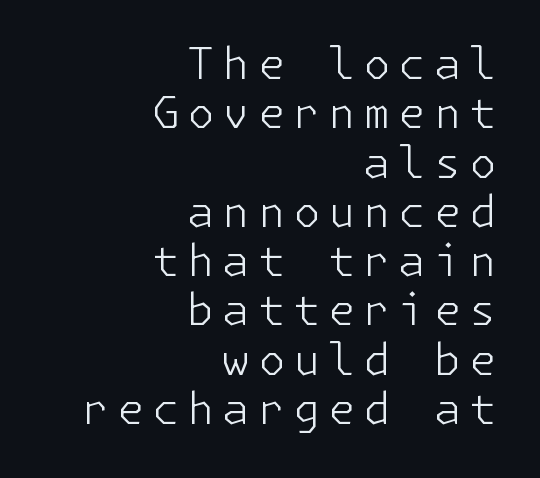
The image shows 44 px light sans-serif type, upright; set right-aligned, tight line spacing (1.12x), not underlined; low stroke contrast and a medium x-height.
